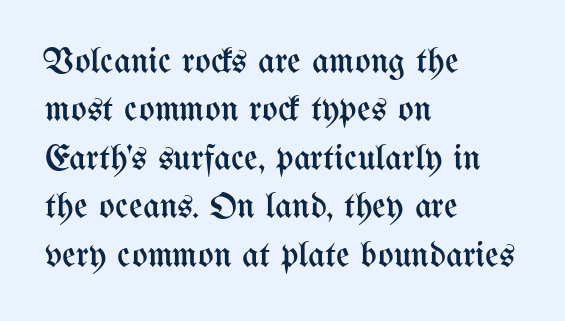
The image shows 37 px regular-weight, condensed type, upright; set left-aligned, normal line spacing (1.31x), normal letter spacing, not underlined; medium stroke contrast and a medium x-height.
